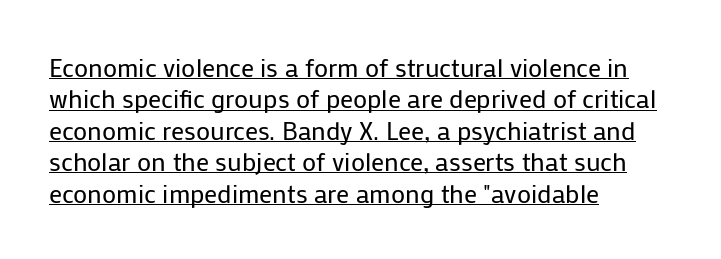
Q: Is the text bold? A: No.
Q: Is the text italic (slanted)? A: No, it is upright.
Q: Is the text underlined? A: Yes.
Q: How is the paragraph aligned? A: Left-aligned.
Q: Is the spacing between letters normal or unusually wide? A: Normal.
